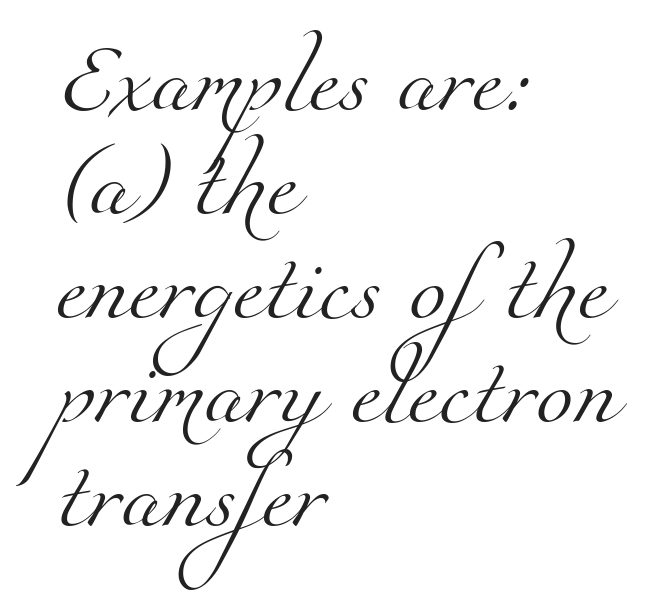
{"serif": "yes", "bold": "no", "weight": "light", "width": "normal", "stroke_contrast": "medium", "x_height": "small", "monospaced": "no", "underline": "no", "align": "left", "line_spacing": "normal", "line_spacing_ratio": 1.53, "letter_spacing": "normal", "letter_spacing_em": 0.0, "glyph_px": 68}
